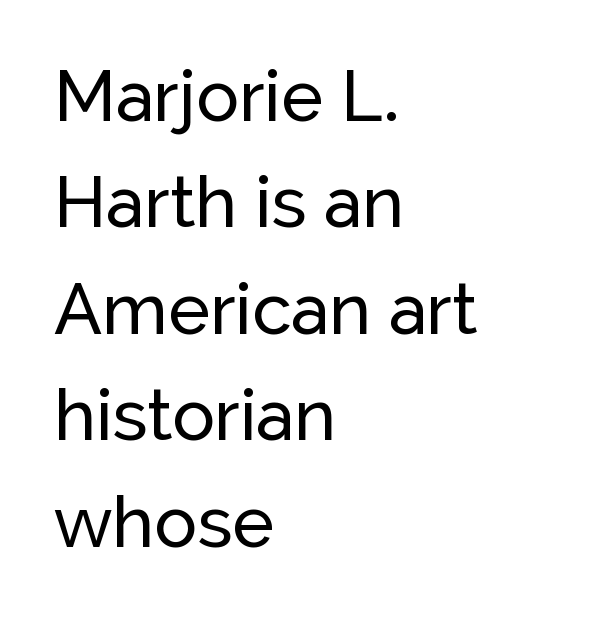
The image shows 71 px sans-serif type, upright; set left-aligned, normal line spacing (1.5x), normal letter spacing, not underlined; low stroke contrast and a medium x-height.
